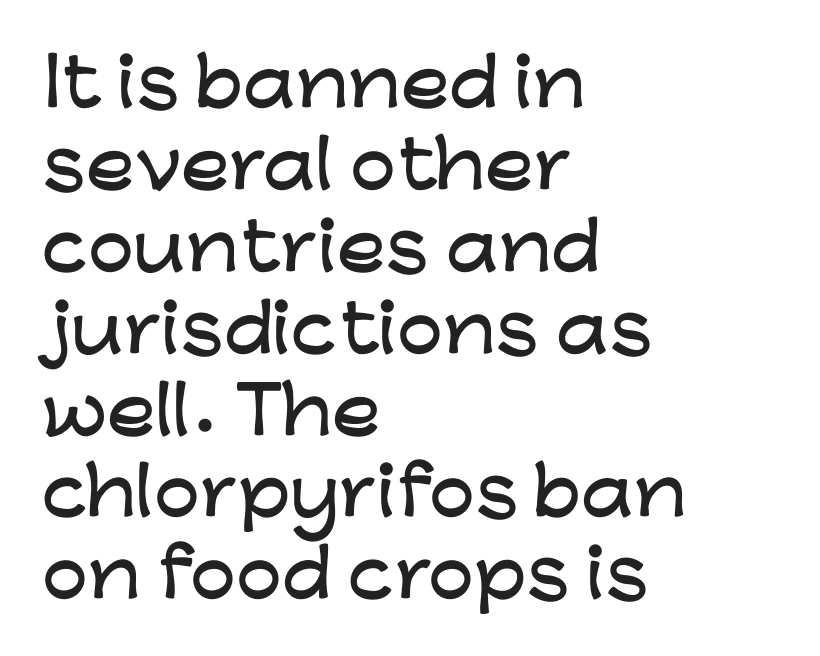
Italic? Not at all — the glyphs are vertical. Typeset ragged right — the left edge is the straight one. The passage shown is typed in a proportional face where columns would drift. Typographically, this falls in the sans-serif category. Spacing between characters is what you'd get straight out of the box. Has an underline been added? It has not.
